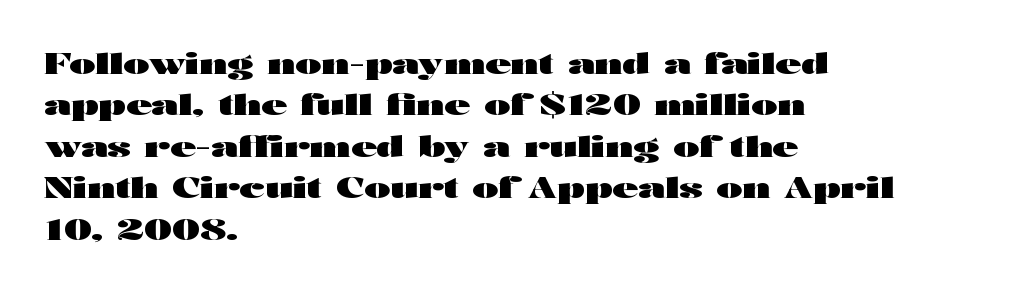
Q: Is the text bold? A: Yes.
Q: Is the text italic (slanted)? A: No, it is upright.
Q: Is the typeface a serif or a sans-serif typeface? A: Serif.
Q: Is the text underlined? A: No.
Q: How is the paragraph aligned? A: Left-aligned.
Q: Is the spacing between letters normal or unusually wide? A: Normal.
Q: Is the spacing between lines tight, normal or loose? A: Normal.
Q: Width (condensed, normal, or wide)? A: Wide.
Q: Stroke contrast? A: High.
Q: x-height? A: Medium.
Q: Monospaced? A: No.
